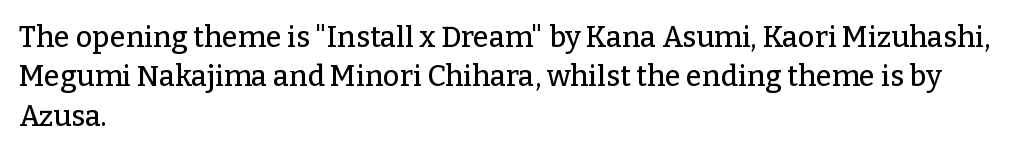
The image shows 29 px serif type, upright; set left-aligned, normal line spacing (1.36x), normal letter spacing, not underlined; low stroke contrast and a medium x-height.
